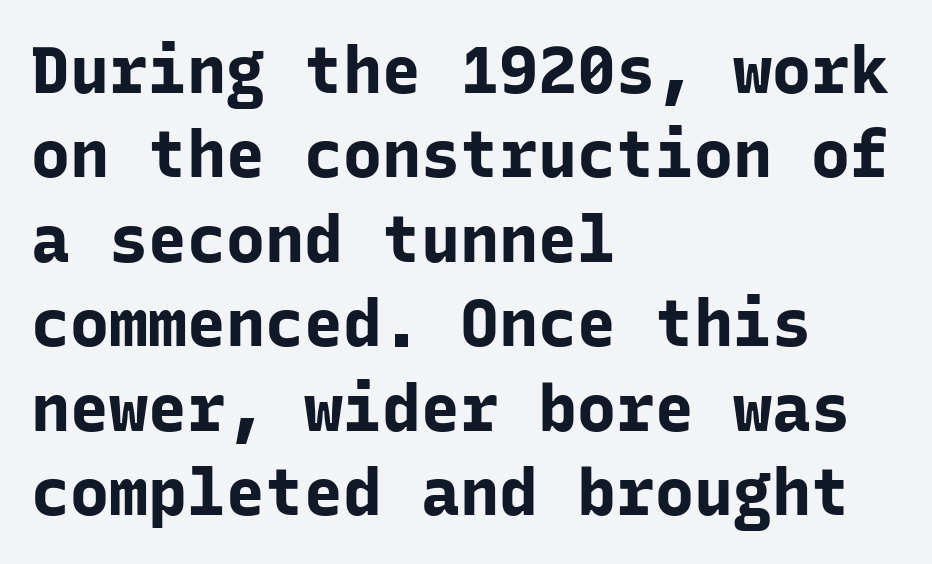
{"serif": "no", "italic": "no", "bold": "yes", "weight": "bold", "width": "normal", "stroke_contrast": "low", "x_height": "medium", "monospaced": "yes", "underline": "no", "align": "left", "line_spacing": "normal", "line_spacing_ratio": 1.3, "letter_spacing": "normal", "letter_spacing_em": 0.0, "glyph_px": 65}
